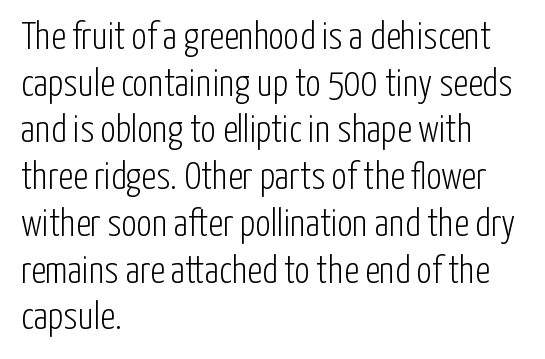
{"serif": "no", "italic": "no", "bold": "no", "weight": "light", "width": "condensed", "stroke_contrast": "low", "x_height": "medium", "monospaced": "no", "underline": "no", "align": "left", "line_spacing_ratio": 1.23, "letter_spacing": "normal", "letter_spacing_em": 0.0, "glyph_px": 38}
